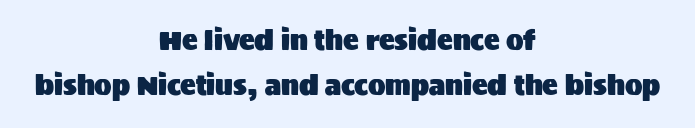
The image shows 26 px text type, upright; set centered, line spacing 1.75x, normal letter spacing, not underlined.
